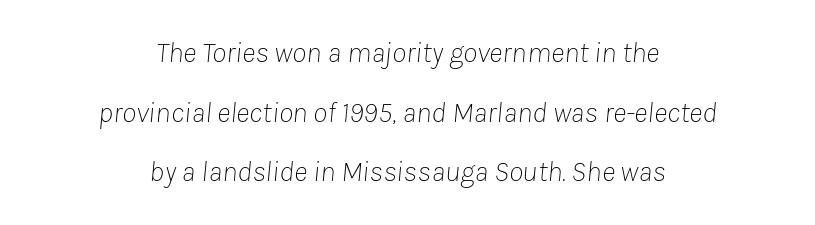
Horizontal alignment here is central, giving a formal, balanced look. The strokes carry an ordinary text weight at most. Students, note that the glyphs here touch the page at normal intervals. Plain, unruled lines of type. The letters advance in unequal steps, a hallmark of proportional type.
